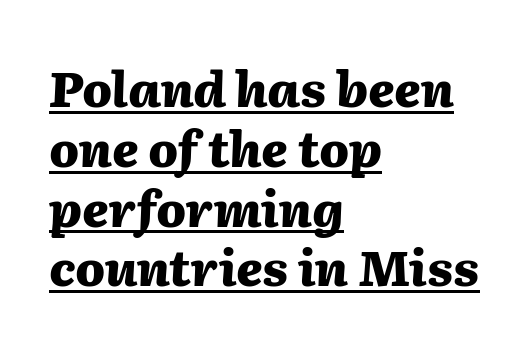
Q: Is the text bold? A: Yes.
Q: Is the text italic (slanted)? A: Yes, it leans right by about 2 degrees.
Q: Is the text underlined? A: Yes.
Q: How is the paragraph aligned? A: Left-aligned.
Q: Is the spacing between letters normal or unusually wide? A: Normal.
Q: Width (condensed, normal, or wide)? A: Normal.
Q: Stroke contrast? A: Medium.
Q: x-height? A: Medium.
Q: Monospaced? A: No.
